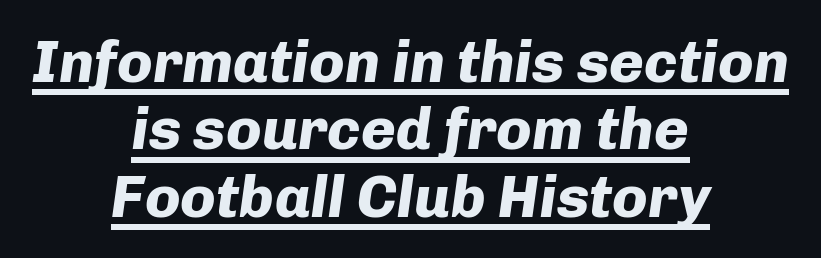
The image shows 59 px heavy type, italic (leaning right); set centered, tight line spacing (1.14x), normal letter spacing, underlined; low stroke contrast and a medium x-height.
